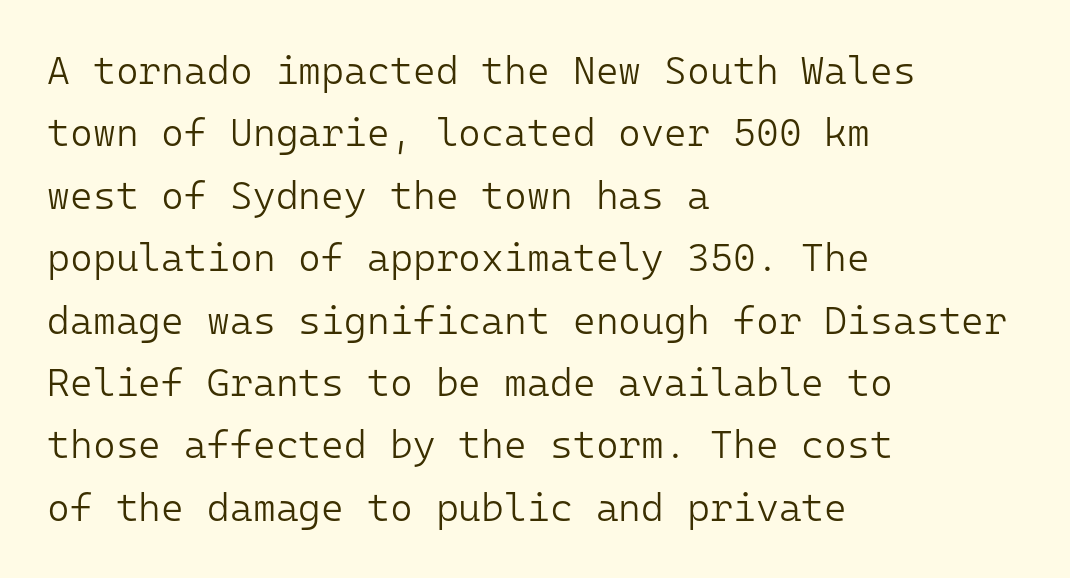
Q: Is the text bold? A: No.
Q: Is the text italic (slanted)? A: No, it is upright.
Q: Is the typeface a serif or a sans-serif typeface? A: Sans-serif.
Q: Is the text underlined? A: No.
Q: How is the paragraph aligned? A: Left-aligned.
Q: Is the spacing between letters normal or unusually wide? A: Normal.
Q: Is the spacing between lines tight, normal or loose? A: Normal.
Q: Width (condensed, normal, or wide)? A: Normal.
Q: Stroke contrast? A: Low.
Q: x-height? A: Medium.
Q: Monospaced? A: Yes.
